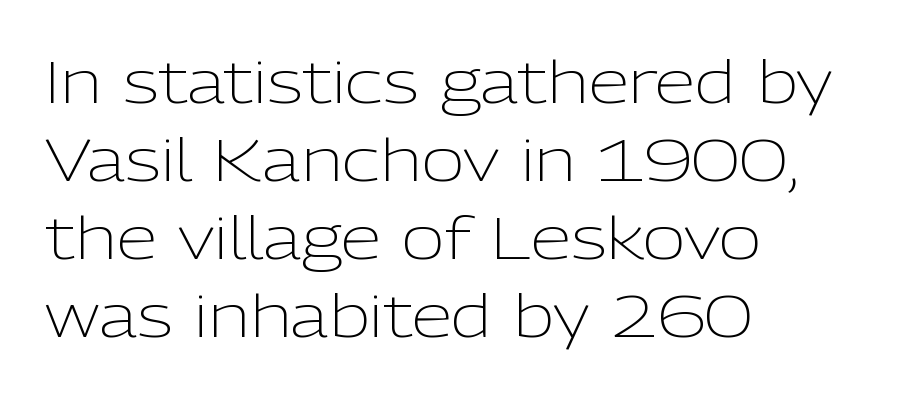
Q: Is the text bold? A: No.
Q: Is the text italic (slanted)? A: No, it is upright.
Q: Is the typeface a serif or a sans-serif typeface? A: Sans-serif.
Q: Is the text underlined? A: No.
Q: How is the paragraph aligned? A: Left-aligned.
Q: Is the spacing between letters normal or unusually wide? A: Normal.
Q: Is the spacing between lines tight, normal or loose? A: Normal.
Q: Width (condensed, normal, or wide)? A: Normal.
Q: Stroke contrast? A: Low.
Q: x-height? A: Medium.
Q: Monospaced? A: No.
